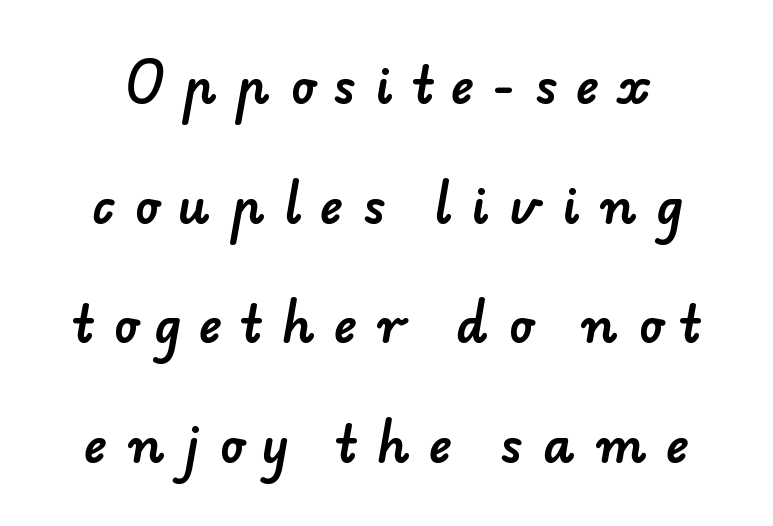
The image shows 49 px sans-serif type; set loose line spacing (2.44x), unusually wide letter spacing (+0.41 em), not underlined; low stroke contrast and a small x-height.
